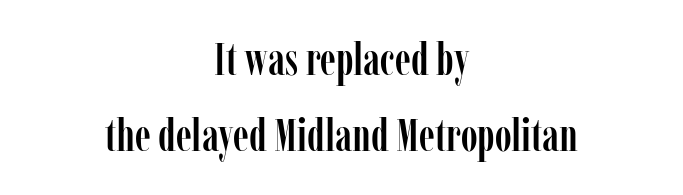
Q: Is the text italic (slanted)? A: No, it is upright.
Q: Is the typeface a serif or a sans-serif typeface? A: Serif.
Q: Is the text underlined? A: No.
Q: How is the paragraph aligned? A: Centered.
Q: Is the spacing between letters normal or unusually wide? A: Normal.
Q: Is the spacing between lines tight, normal or loose? A: Normal.
Q: Width (condensed, normal, or wide)? A: Condensed.
Q: Stroke contrast? A: Low.
Q: x-height? A: Medium.
Q: Monospaced? A: No.
